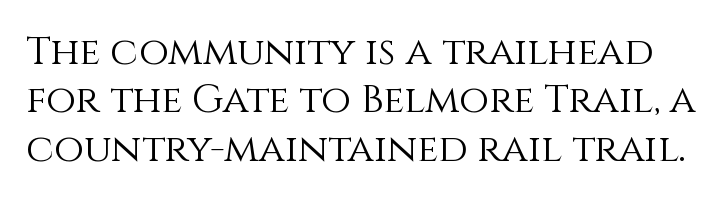
The image shows 39 px light type, upright; set line spacing 1.24x, normal letter spacing, not underlined; a large x-height.
